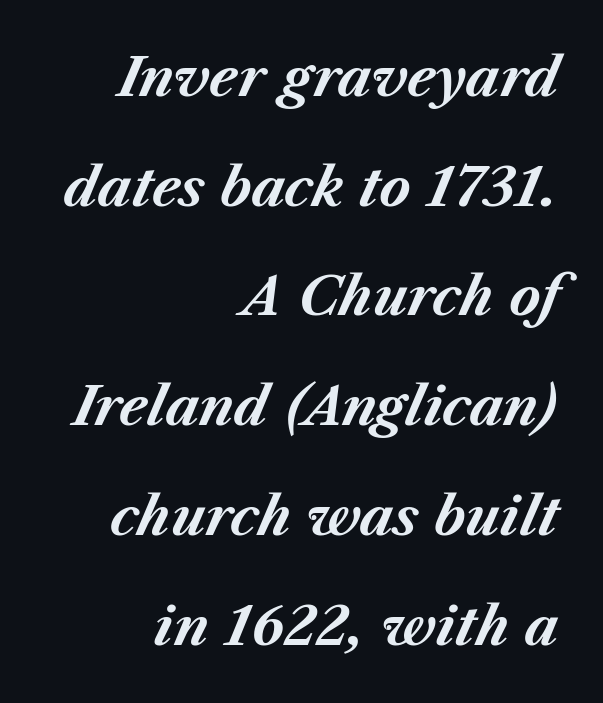
Q: Is the text bold? A: Yes.
Q: Is the text italic (slanted)? A: Yes, it leans right by about 23 degrees.
Q: Is the text underlined? A: No.
Q: How is the paragraph aligned? A: Right-aligned.
Q: Is the spacing between letters normal or unusually wide? A: Normal.
Q: Is the spacing between lines tight, normal or loose? A: Loose.
Q: Width (condensed, normal, or wide)? A: Normal.
Q: Stroke contrast? A: Medium.
Q: x-height? A: Medium.
Q: Monospaced? A: No.
